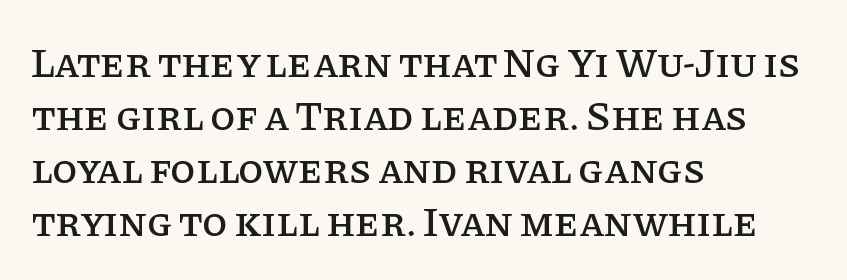
Each word holds together tightly as a unit, with standard inter-letter gaps. Little horizontal feet cap the strokes, marking this as serif type. Typeset ragged right — the left edge is the straight one. Spacing verdict: proportional, widths tailored to each character.
